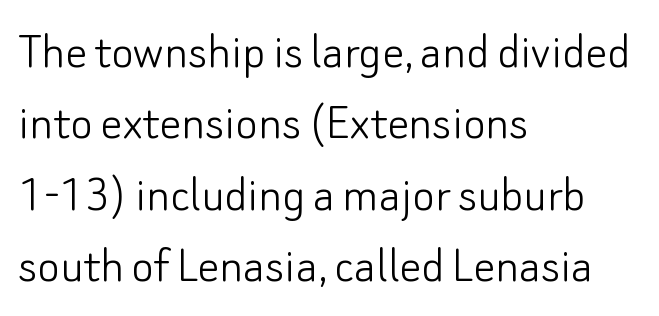
Q: Is the text bold? A: No.
Q: Is the text italic (slanted)? A: No, it is upright.
Q: Is the typeface a serif or a sans-serif typeface? A: Sans-serif.
Q: Is the text underlined? A: No.
Q: How is the paragraph aligned? A: Left-aligned.
Q: Is the spacing between letters normal or unusually wide? A: Normal.
Q: Is the spacing between lines tight, normal or loose? A: Normal.
Q: Width (condensed, normal, or wide)? A: Normal.
Q: Stroke contrast? A: Low.
Q: x-height? A: Small.
Q: Monospaced? A: No.
